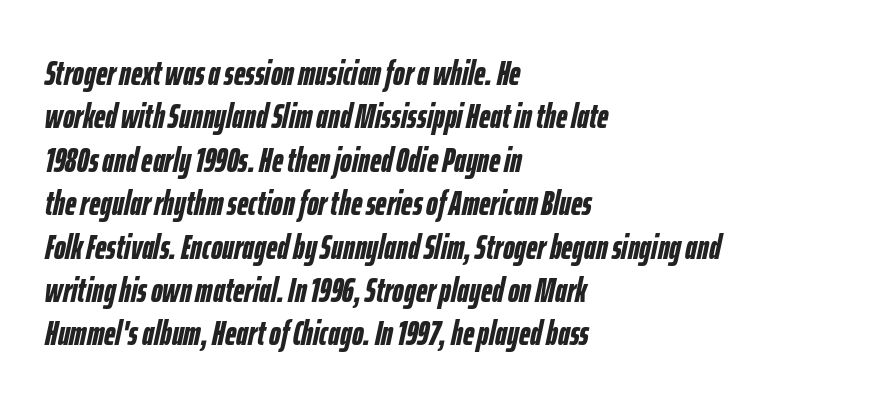
Q: Is the text bold? A: Yes.
Q: Is the text italic (slanted)? A: Yes, it leans right by about 12 degrees.
Q: Is the text underlined? A: No.
Q: How is the paragraph aligned? A: Left-aligned.
Q: Is the spacing between letters normal or unusually wide? A: Normal.
Q: Width (condensed, normal, or wide)? A: Condensed.
Q: Stroke contrast? A: Low.
Q: x-height? A: Medium.
Q: Monospaced? A: No.
